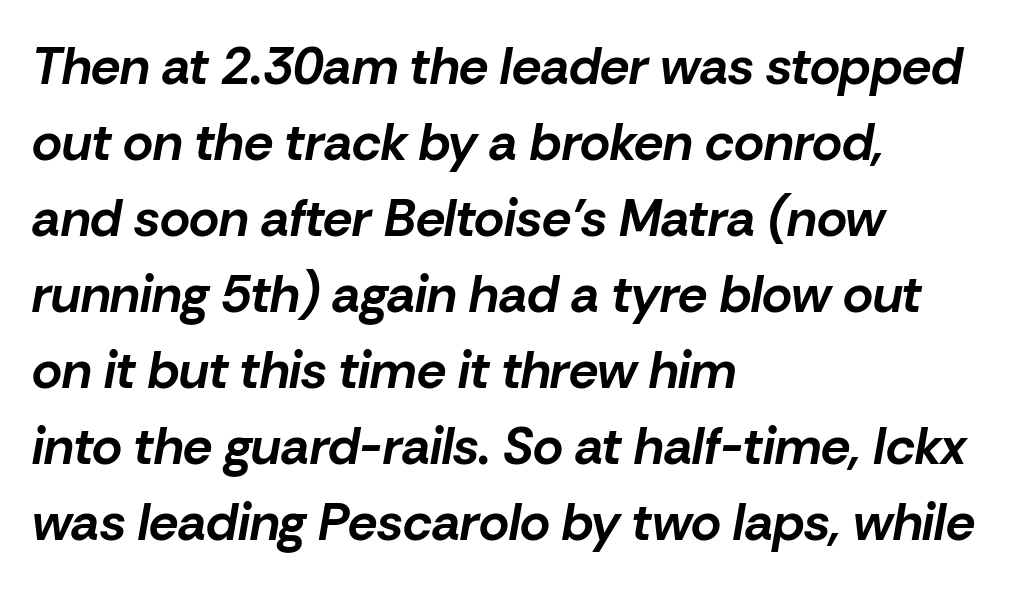
Q: Is the text bold? A: Yes.
Q: Is the text italic (slanted)? A: Yes, it leans right by about 10 degrees.
Q: Is the text underlined? A: No.
Q: How is the paragraph aligned? A: Left-aligned.
Q: Is the spacing between letters normal or unusually wide? A: Normal.
Q: Is the spacing between lines tight, normal or loose? A: Normal.
Q: Width (condensed, normal, or wide)? A: Normal.
Q: Stroke contrast? A: Low.
Q: x-height? A: Medium.
Q: Monospaced? A: No.
